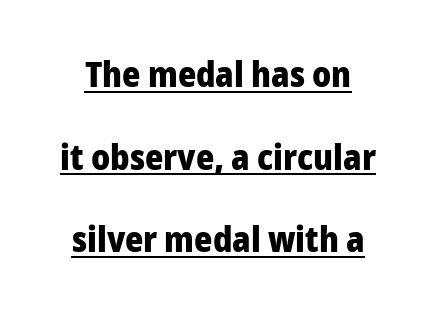
{"serif": "no", "italic": "no", "bold": "yes", "weight": "heavy", "width": "normal", "stroke_contrast": "low", "x_height": "medium", "monospaced": "no", "underline": "yes", "line_spacing": "loose", "line_spacing_ratio": 2.36, "letter_spacing": "normal", "letter_spacing_em": 0.0, "glyph_px": 35}
